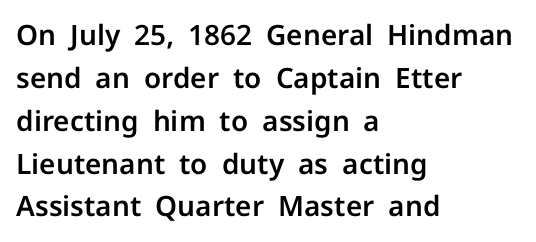
{"serif": "no", "italic": "no", "width": "normal", "stroke_contrast": "low", "x_height": "medium", "monospaced": "no", "underline": "no", "align": "left", "line_spacing": "normal", "line_spacing_ratio": 1.53, "letter_spacing": "normal", "letter_spacing_em": 0.0, "glyph_px": 28}
